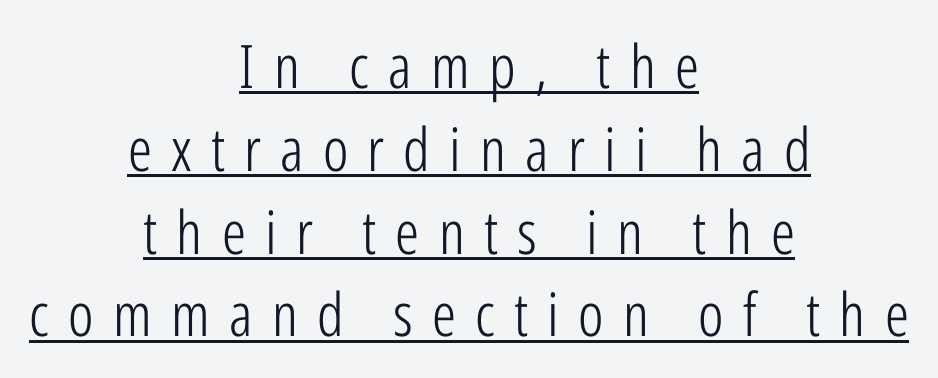
Q: Is the text bold? A: No.
Q: Is the text italic (slanted)? A: No, it is upright.
Q: Is the typeface a serif or a sans-serif typeface? A: Sans-serif.
Q: Is the text underlined? A: Yes.
Q: How is the paragraph aligned? A: Centered.
Q: Is the spacing between letters normal or unusually wide? A: Unusually wide.
Q: Is the spacing between lines tight, normal or loose? A: Normal.
Q: Width (condensed, normal, or wide)? A: Condensed.
Q: Stroke contrast? A: Low.
Q: x-height? A: Medium.
Q: Monospaced? A: No.
